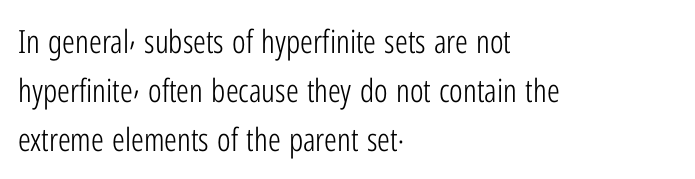
Q: Is the text bold? A: No.
Q: Is the text italic (slanted)? A: No, it is upright.
Q: Is the typeface a serif or a sans-serif typeface? A: Sans-serif.
Q: Is the text underlined? A: No.
Q: How is the paragraph aligned? A: Left-aligned.
Q: Is the spacing between letters normal or unusually wide? A: Normal.
Q: Is the spacing between lines tight, normal or loose? A: Normal.
Q: Width (condensed, normal, or wide)? A: Condensed.
Q: Stroke contrast? A: Low.
Q: x-height? A: Medium.
Q: Monospaced? A: No.
